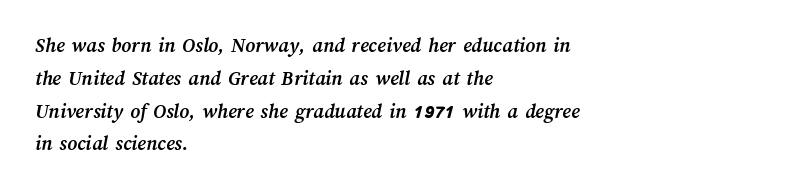
{"bold": "yes", "underline": "no", "align": "left", "line_spacing": "normal", "line_spacing_ratio": 1.56, "letter_spacing": "normal", "letter_spacing_em": 0.0, "glyph_px": 21}
